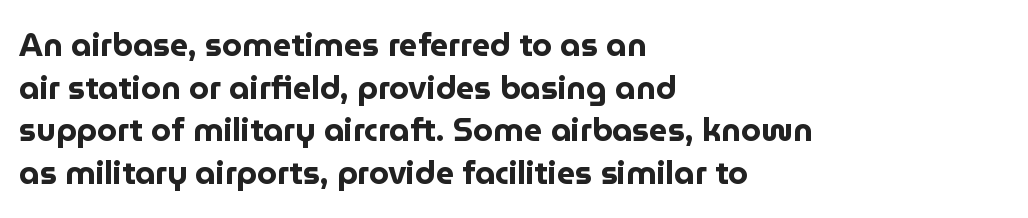
Notice how thick the strokes are: this is what a full bold looks like. Nope, no serifs anywhere on these letters. The typesetter chose a ragged-right arrangement here. Regarding leading, the lines here are spaced in the standard way. Students, note that the glyphs here touch the page at normal intervals.
